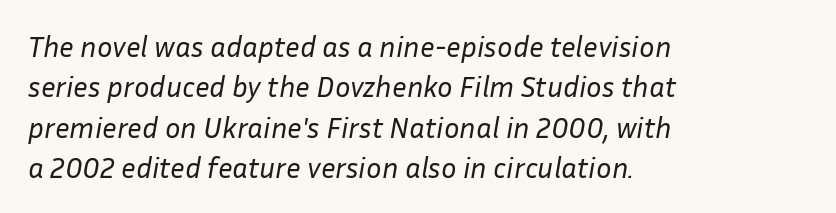
Note the varied advance widths — an 'i' is clearly narrower than an 'm'. The compositor pushed each line to the left boundary. This block has exactly the height ordinary leading produces. A typesetter would call this zero additional tracking.
